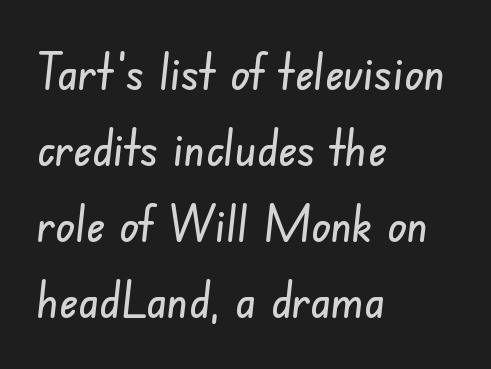
{"serif": "no", "width": "condensed", "stroke_contrast": "low", "x_height": "small", "monospaced": "no", "underline": "no", "align": "left", "line_spacing": "normal", "line_spacing_ratio": 1.49, "letter_spacing": "normal", "letter_spacing_em": 0.0, "glyph_px": 51}
